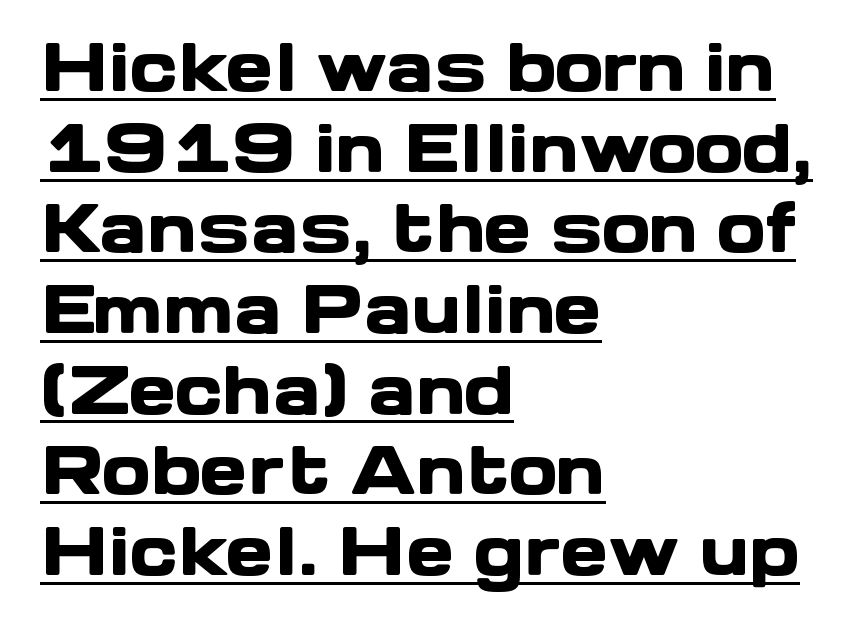
The image shows 64 px heavy, wide sans-serif type, upright; set left-aligned, normal line spacing (1.26x), normal letter spacing, underlined; low stroke contrast and a medium x-height.
